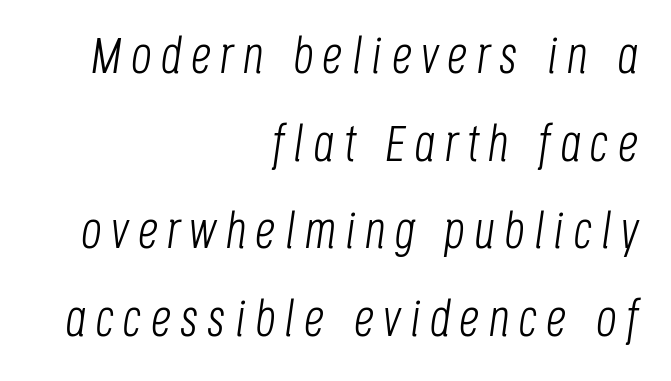
On a weight scale, this lands at 450 or below. A typesetter would mark this as italic. Alignment: flush right. Varying glyph widths throughout — classic text-font behaviour.
